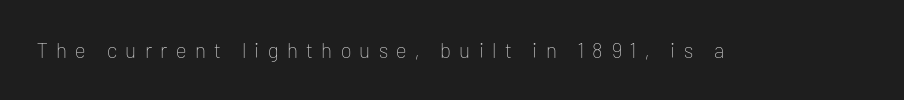
Q: Is the text bold? A: No.
Q: Is the text italic (slanted)? A: No, it is upright.
Q: Is the text underlined? A: No.
Q: Is the spacing between letters normal or unusually wide? A: Unusually wide.
